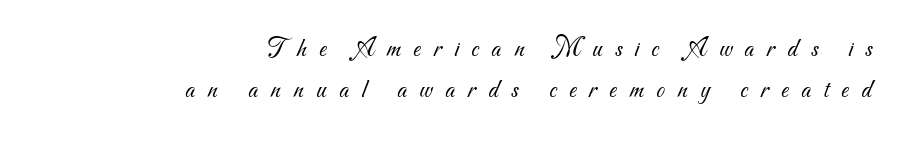
Q: Is the text bold? A: No.
Q: Is the text underlined? A: No.
Q: How is the paragraph aligned? A: Right-aligned.
Q: Is the spacing between letters normal or unusually wide? A: Unusually wide.
Q: Is the spacing between lines tight, normal or loose? A: Normal.
